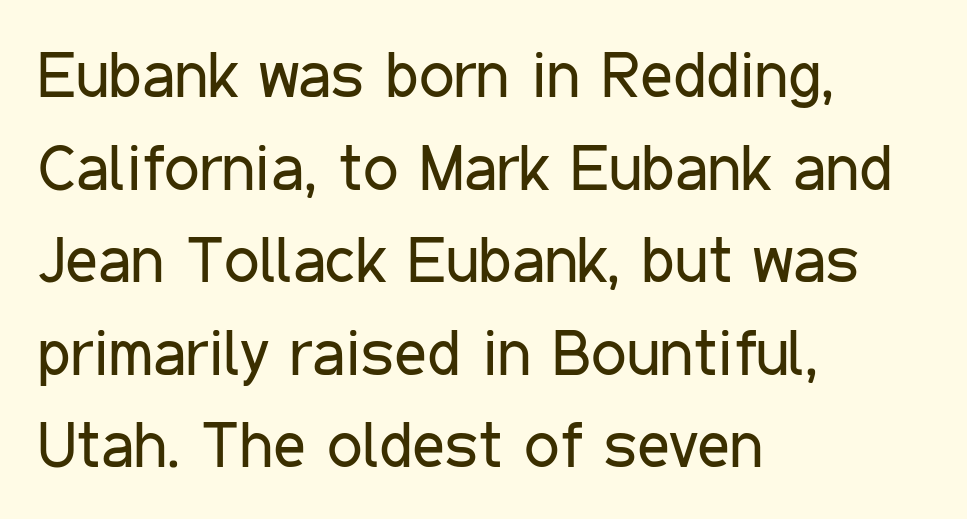
{"serif": "no", "italic": "no", "bold": "no", "weight": "regular", "width": "condensed", "stroke_contrast": "low", "x_height": "medium", "monospaced": "no", "underline": "no", "align": "left", "line_spacing": "normal", "line_spacing_ratio": 1.47, "letter_spacing": "normal", "letter_spacing_em": 0.0, "glyph_px": 63}
